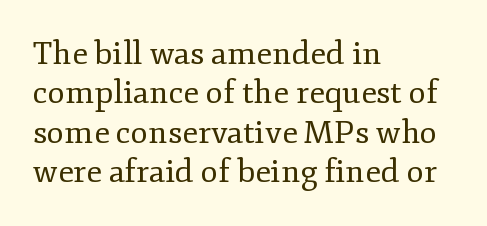
{"serif": "yes", "italic": "no", "bold": "no", "weight": "regular", "width": "normal", "stroke_contrast": "low", "x_height": "small", "monospaced": "no", "underline": "no", "align": "left", "line_spacing_ratio": 1.23, "letter_spacing": "normal", "letter_spacing_em": 0.0, "glyph_px": 32}
